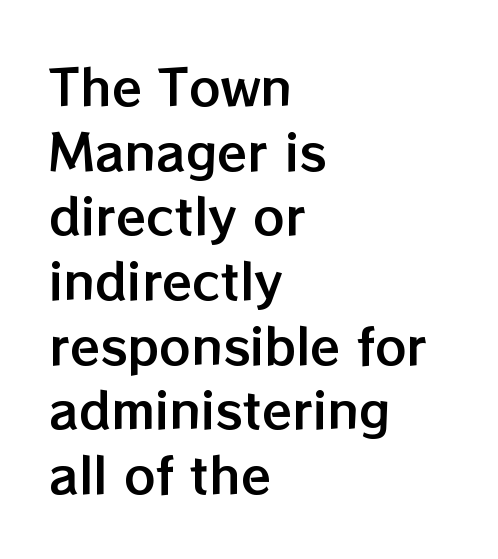
Notice how the passage keeps a crisp vertical edge on the left only. The passage shown is typed in a proportional face where columns would drift. Words float on clear page, feet unadorned. Students, observe: this is what conventionally led text looks like. The tracking reads as untouched default to a designer's eye. A typesetter would mark this as roman, not italic.
